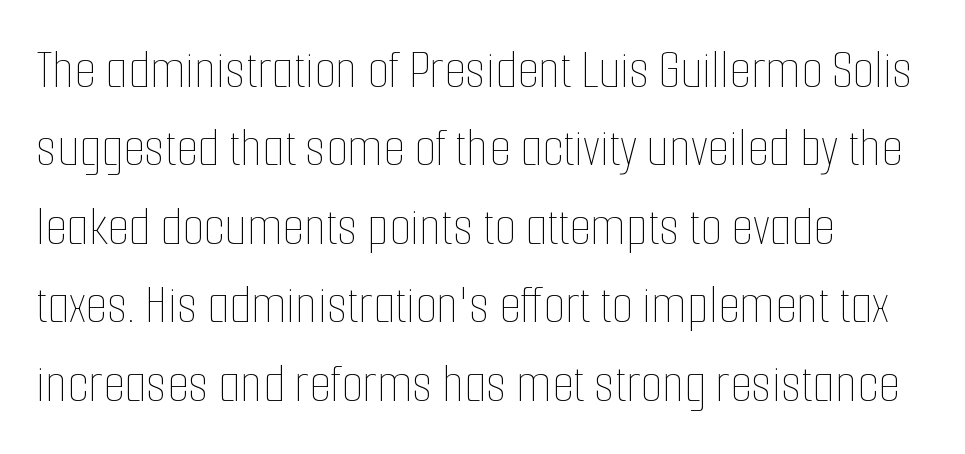
Heft: none added — not bold. Short note: letters normally spaced. Which margin do the lines hug? The left one — the right edge is uneven. Rows of type keep a routine distance in the vertical direction.
